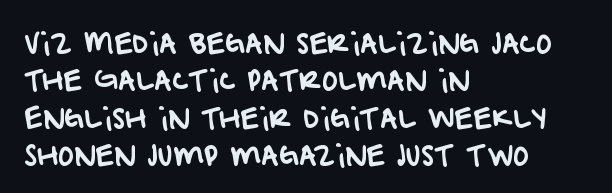
The setting favours the left margin, as ordinary paragraphs usually do. Lines of text with bare space underneath. Reading down the column, the eye jumps a familiar distance to each next line. The type is set solid horizontally, with unmodified tracking.
